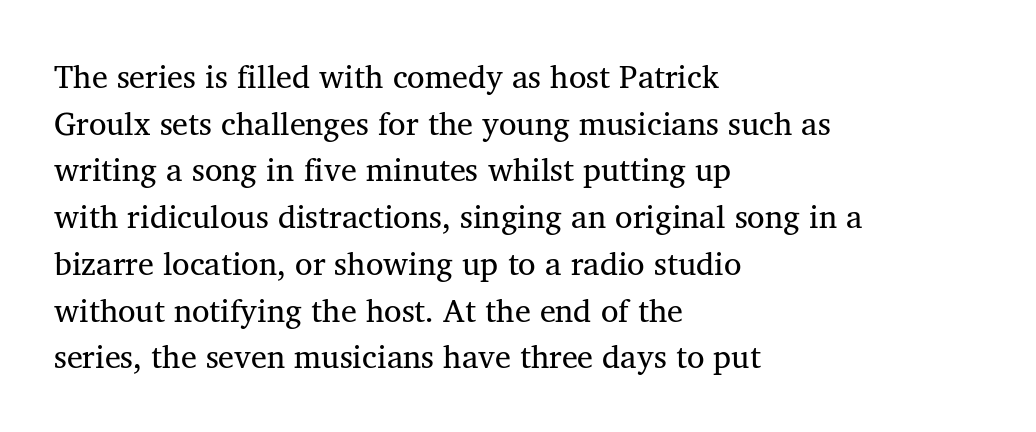
Here the designer chose a conventional face with non-uniform glyph widths. This rendering employs a face with finishing strokes, i.e., a serif. The characters are drawn with everyday or finer stroke widths. You can tell it's not italic because the verticals are truly vertical. Words float on clear page, feet unadorned.
